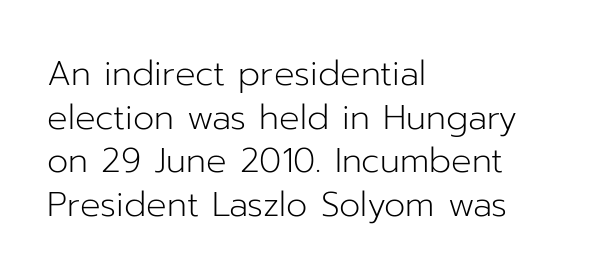
Check under the words: just untouched page. Caption: standard tracking, unaltered. Summary of vertical rhythm: regular, with standard interline spacing. This sample has the flowing, uneven cadence of proportional lettering. Typographically, this falls in the sans-serif category.
